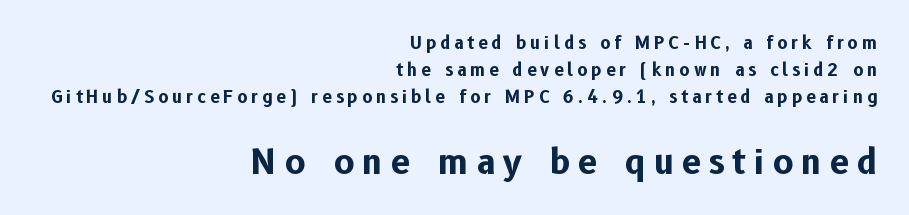
{"serif": "no", "italic": "no", "bold": "yes", "weight": "bold", "width": "normal", "stroke_contrast": "low", "x_height": "medium", "monospaced": "no", "underline": "no", "align": "right", "line_spacing": "normal", "line_spacing_ratio": 1.6, "letter_spacing": "wide", "letter_spacing_em": 0.24, "larger_block": "second", "size_ratio": 2.0, "glyph_px": 34}
